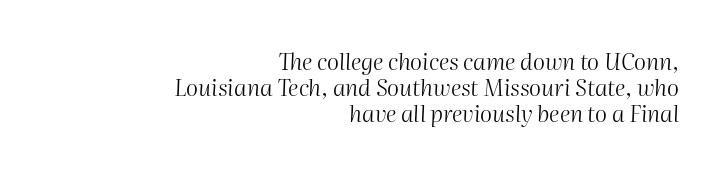
{"italic": "yes", "lean": "right", "slant_degrees": 2, "bold": "no", "underline": "no", "align": "right", "line_spacing": "tight", "line_spacing_ratio": 1.12, "letter_spacing": "normal", "letter_spacing_em": 0.0, "glyph_px": 23}
